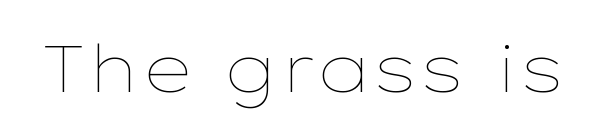
{"italic": "no", "bold": "no", "weight": "thin", "width": "wide", "stroke_contrast": "low", "x_height": "medium", "monospaced": "no", "underline": "no", "letter_spacing": "normal", "letter_spacing_em": 0.0, "glyph_px": 66}
